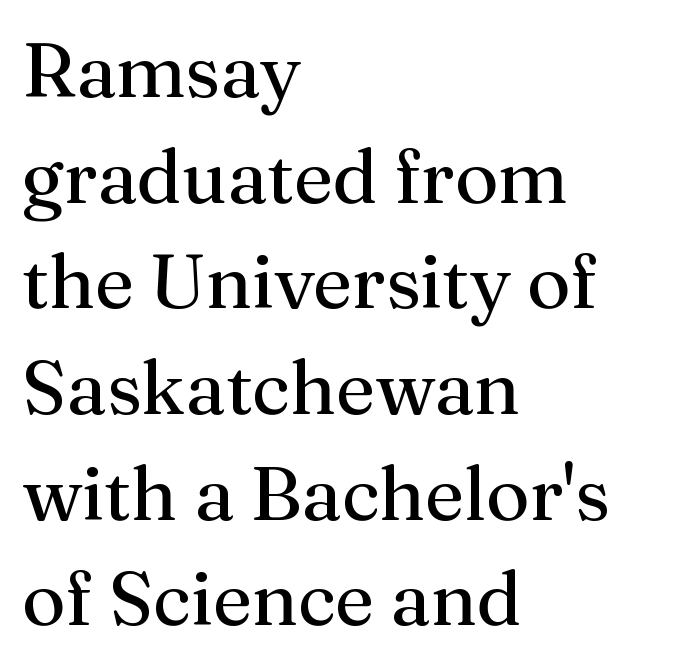
The image shows 76 px regular-weight serif type, upright; set left-aligned, normal line spacing (1.39x), normal letter spacing, not underlined; medium stroke contrast and a medium x-height.
